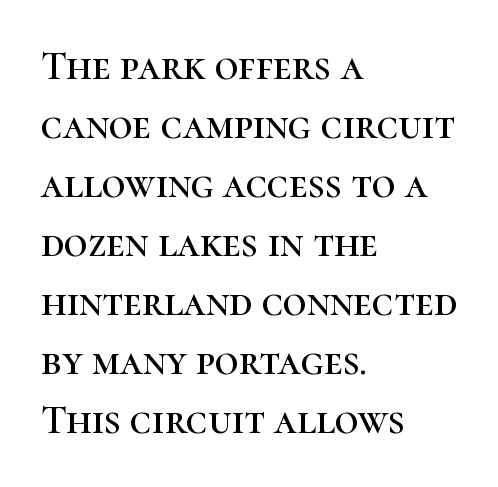
{"serif": "yes", "italic": "no", "width": "normal", "stroke_contrast": "high", "x_height": "medium", "monospaced": "no", "underline": "no", "align": "left", "line_spacing": "normal", "line_spacing_ratio": 1.44, "letter_spacing": "normal", "letter_spacing_em": 0.0, "glyph_px": 41}
